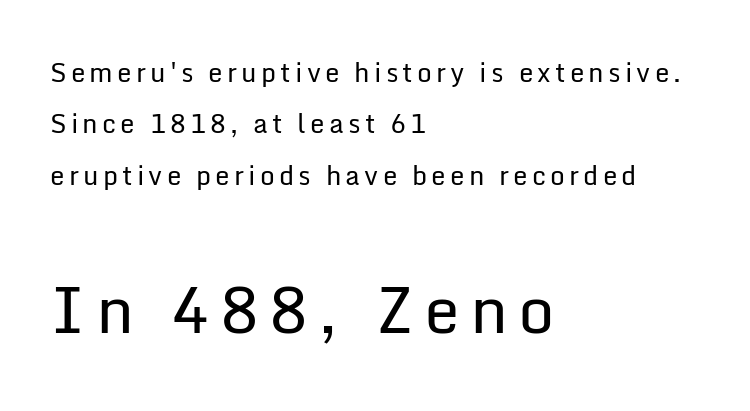
{"serif": "no", "italic": "no", "bold": "no", "weight": "regular", "width": "normal", "stroke_contrast": "low", "x_height": "medium", "monospaced": "no", "underline": "no", "align": "left", "line_spacing": "loose", "line_spacing_ratio": 1.98, "larger_block": "second", "size_ratio": 2.46, "glyph_px": 64}
